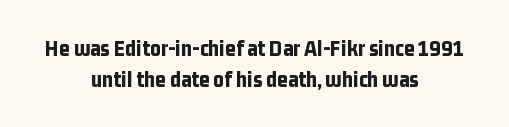
The space directly below the letters is spotless. Honestly, the letter spacing is just normal — you wouldn't notice it. Each glyph is drawn with heavy, bold strokes. Characters remain perfectly vertical along every line. If you folded the block vertically in half, each line would mirror itself in length. Whoever set this chose a conventional vertical rhythm.
